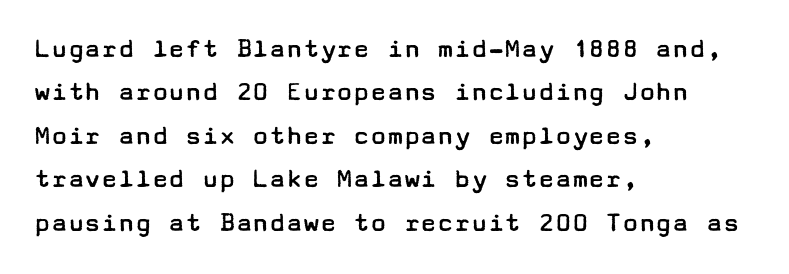
{"serif": "no", "italic": "no", "bold": "no", "weight": "regular", "width": "wide", "stroke_contrast": "low", "x_height": "medium", "underline": "no", "align": "left", "line_spacing": "normal", "line_spacing_ratio": 1.55, "letter_spacing": "normal", "letter_spacing_em": 0.0, "glyph_px": 28}
